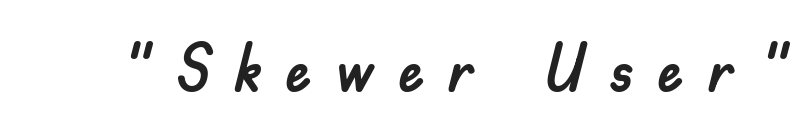
Q: Is the text italic (slanted)? A: Yes.
Q: Is the typeface a serif or a sans-serif typeface? A: Sans-serif.
Q: Is the text underlined? A: No.
Q: Is the spacing between letters normal or unusually wide? A: Unusually wide.
Q: Width (condensed, normal, or wide)? A: Normal.
Q: Stroke contrast? A: Low.
Q: x-height? A: Small.
Q: Monospaced? A: No.
